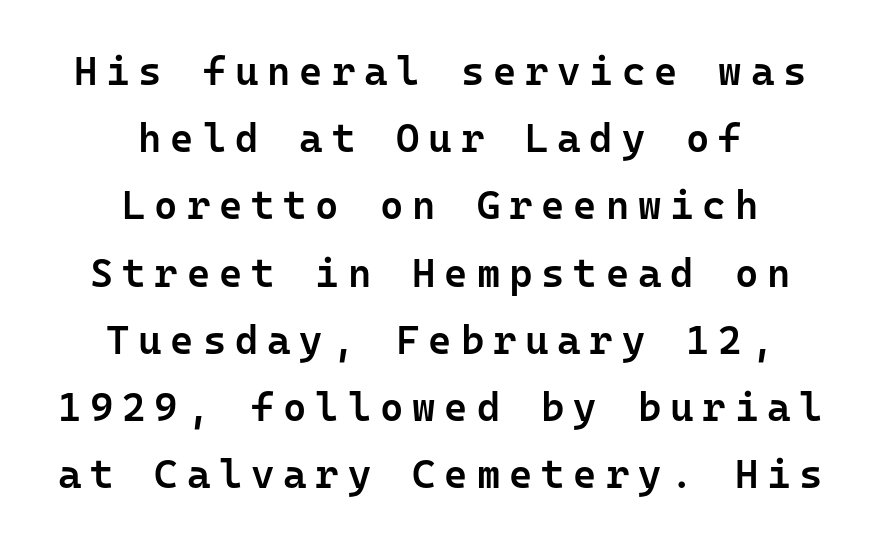
Is there any slant? The stems are plumb. Beneath every word, the page is bare. Teacher's note: observe the equal gaps on both sides — that is centered alignment. Baseline-to-baseline distance is the conventional proportion of letter height. Its strokes are somewhat broadened, the hallmark of semibold type. Observe the absence of serifs on each vertical stroke in this sample.
